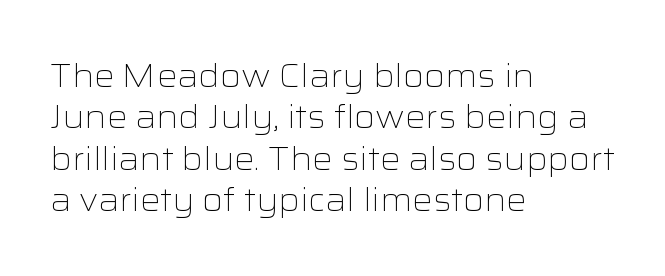
{"serif": "no", "italic": "no", "bold": "no", "weight": "light", "width": "wide", "stroke_contrast": "low", "x_height": "medium", "monospaced": "no", "underline": "no", "align": "left", "line_spacing": "normal", "line_spacing_ratio": 1.29, "letter_spacing": "normal", "letter_spacing_em": 0.0, "glyph_px": 32}
